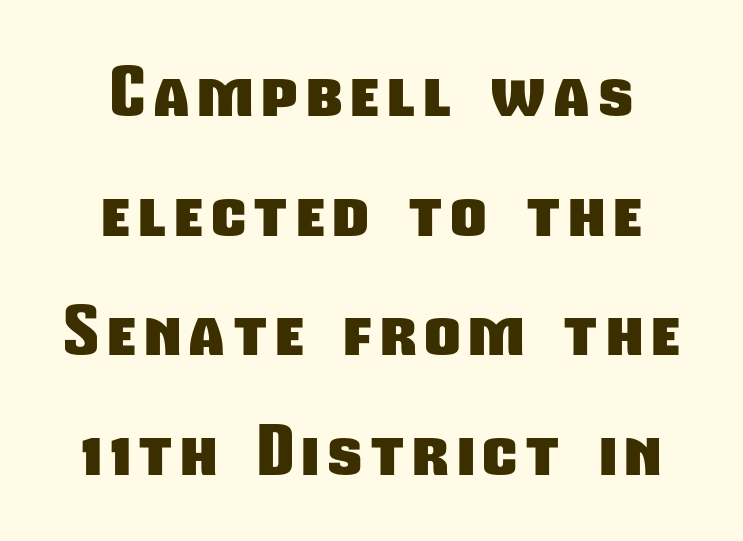
Anything drawn beneath the words? Only blank space. Type style note: lacks serifs. Here the designer chose a conventional face with non-uniform glyph widths. You'd pick this weight for a headline — it's a proper bold.
